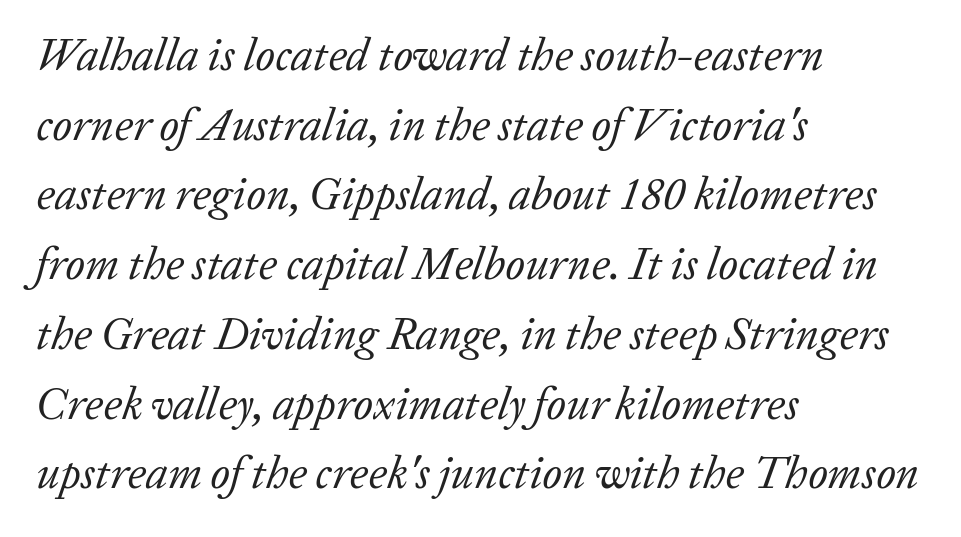
{"serif": "yes", "italic": "yes", "lean": "right", "slant_degrees": 20, "bold": "no", "weight": "regular", "width": "normal", "stroke_contrast": "low", "x_height": "medium", "monospaced": "no", "underline": "no", "align": "left", "line_spacing": "normal", "line_spacing_ratio": 1.55, "letter_spacing": "normal", "letter_spacing_em": 0.0, "glyph_px": 45}
